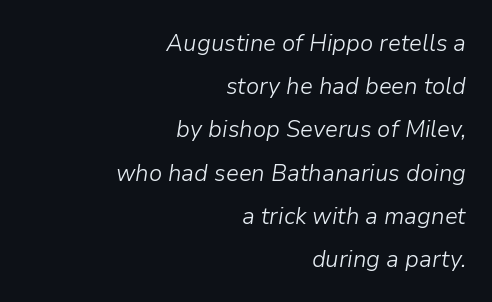
Q: Is the text bold? A: No.
Q: Is the text italic (slanted)? A: Yes, it leans right by about 9 degrees.
Q: Is the text underlined? A: No.
Q: How is the paragraph aligned? A: Right-aligned.
Q: Is the spacing between letters normal or unusually wide? A: Normal.
